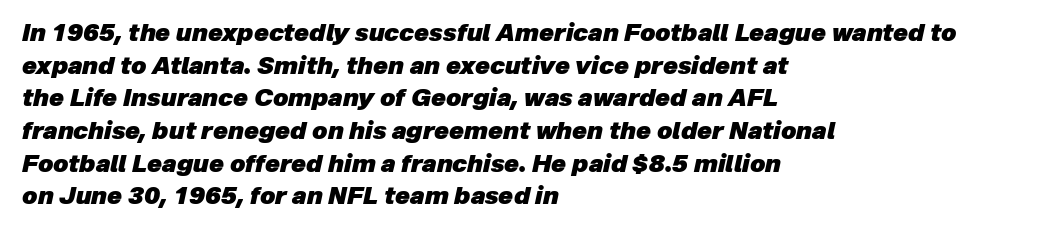
The image shows 24 px bold type, italic (leaning right); set left-aligned, normal line spacing (1.36x), normal letter spacing, not underlined.
